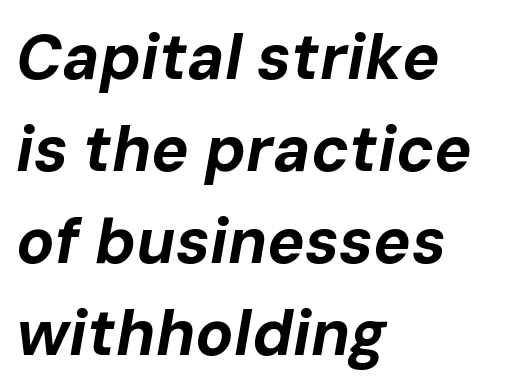
The image shows 63 px bold type, italic (leaning right); set left-aligned, normal line spacing (1.46x), normal letter spacing, not underlined; low stroke contrast and a medium x-height.
